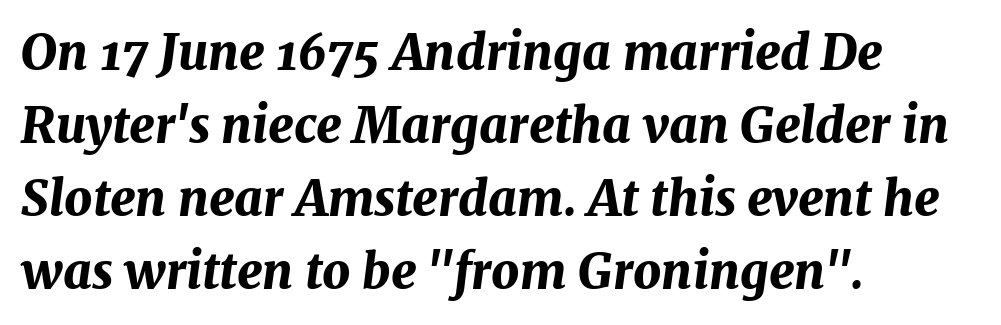
The image shows 49 px bold type, italic (leaning right); set left-aligned, normal line spacing (1.49x), normal letter spacing, not underlined; medium stroke contrast and a medium x-height.
